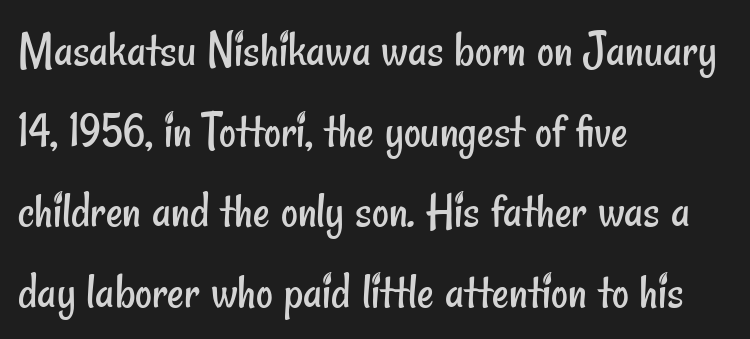
Q: Is the text bold? A: No.
Q: Is the typeface a serif or a sans-serif typeface? A: Sans-serif.
Q: Is the text underlined? A: No.
Q: How is the paragraph aligned? A: Left-aligned.
Q: Is the spacing between letters normal or unusually wide? A: Normal.
Q: Is the spacing between lines tight, normal or loose? A: Normal.
Q: Width (condensed, normal, or wide)? A: Condensed.
Q: Stroke contrast? A: Low.
Q: x-height? A: Small.
Q: Monospaced? A: No.
